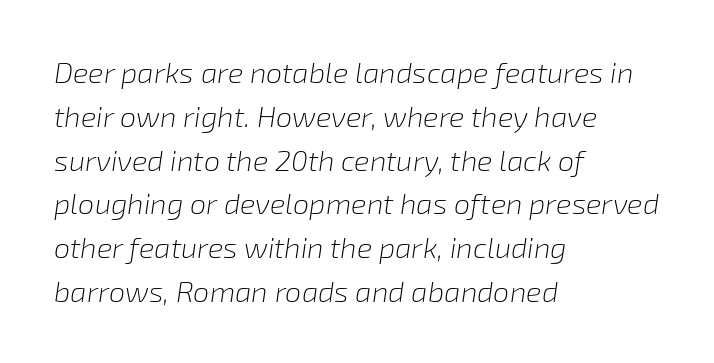
The image shows 29 px light type, italic (leaning right); set left-aligned, normal line spacing (1.51x), normal letter spacing, not underlined; low stroke contrast and a medium x-height.
